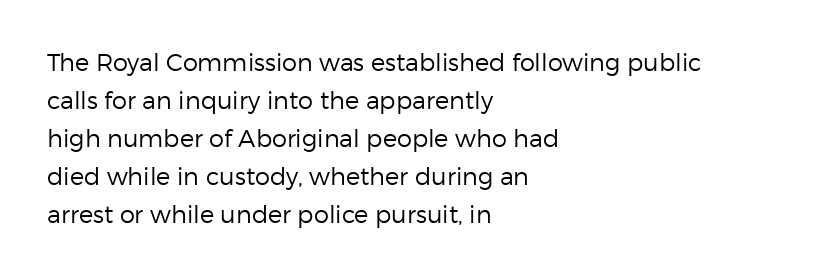
Caption: standard tracking, unaltered. How would I describe the line gaps? Plain and ordinary. Notice how the stems are strictly vertical — no italics here. The typeface has the unassuming heft of standard copy or less. The lines are quadded left.
